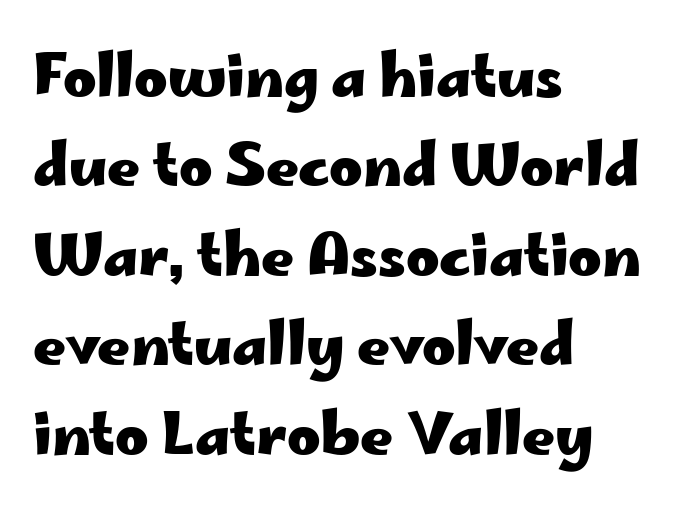
Q: Is the text bold? A: Yes.
Q: Is the text italic (slanted)? A: No, it is upright.
Q: Is the typeface a serif or a sans-serif typeface? A: Sans-serif.
Q: Is the text underlined? A: No.
Q: How is the paragraph aligned? A: Left-aligned.
Q: Is the spacing between letters normal or unusually wide? A: Normal.
Q: Is the spacing between lines tight, normal or loose? A: Normal.
Q: Width (condensed, normal, or wide)? A: Wide.
Q: Stroke contrast? A: Low.
Q: x-height? A: Small.
Q: Monospaced? A: No.
